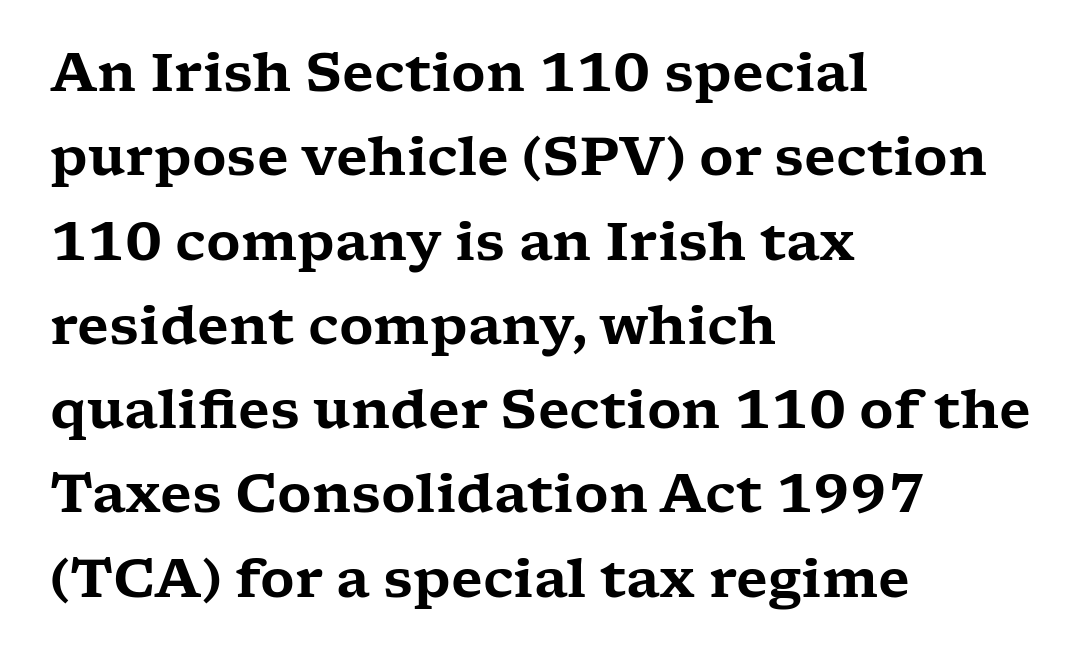
Q: Is the text italic (slanted)? A: No, it is upright.
Q: Is the typeface a serif or a sans-serif typeface? A: Serif.
Q: Is the text underlined? A: No.
Q: How is the paragraph aligned? A: Left-aligned.
Q: Is the spacing between letters normal or unusually wide? A: Normal.
Q: Is the spacing between lines tight, normal or loose? A: Normal.
Q: Width (condensed, normal, or wide)? A: Wide.
Q: Stroke contrast? A: Low.
Q: x-height? A: Medium.
Q: Monospaced? A: No.
